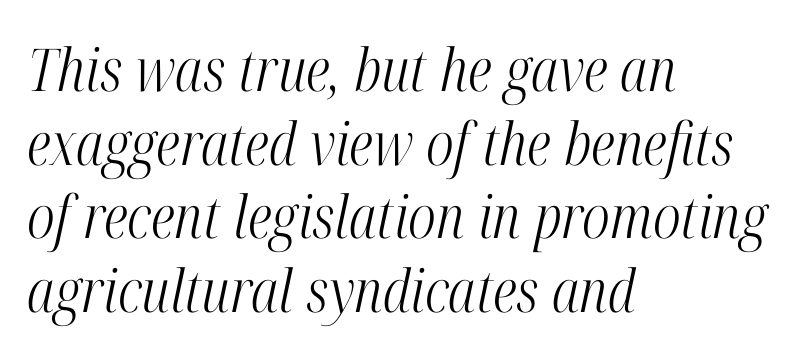
Inter-character spacing is left at the font's built-in metrics. An italicized treatment has been applied to the whole sample. These lines are composed in type with serifs. Does the leading feel generous? No, just average. Counters stay open thanks to moderate or lighter strokes. Any mark beneath the type? The region is blank.
